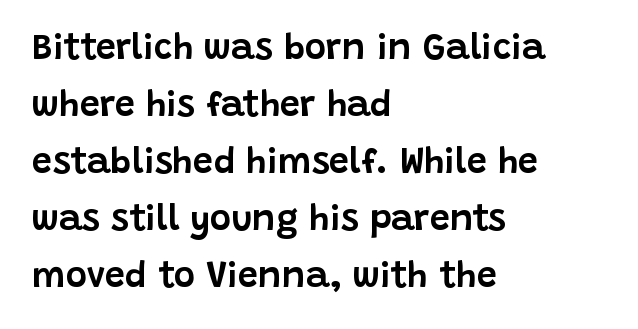
The image shows 36 px sans-serif type, upright; set left-aligned, normal line spacing (1.58x), normal letter spacing, not underlined; low stroke contrast and a large x-height.
